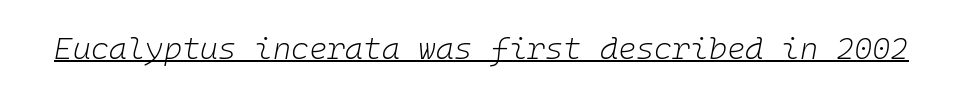
{"italic": "yes", "lean": "right", "slant_degrees": 10, "bold": "no", "weight": "light", "width": "normal", "stroke_contrast": "low", "x_height": "medium", "monospaced": "yes", "underline": "yes", "letter_spacing": "normal", "letter_spacing_em": 0.0, "glyph_px": 31}
